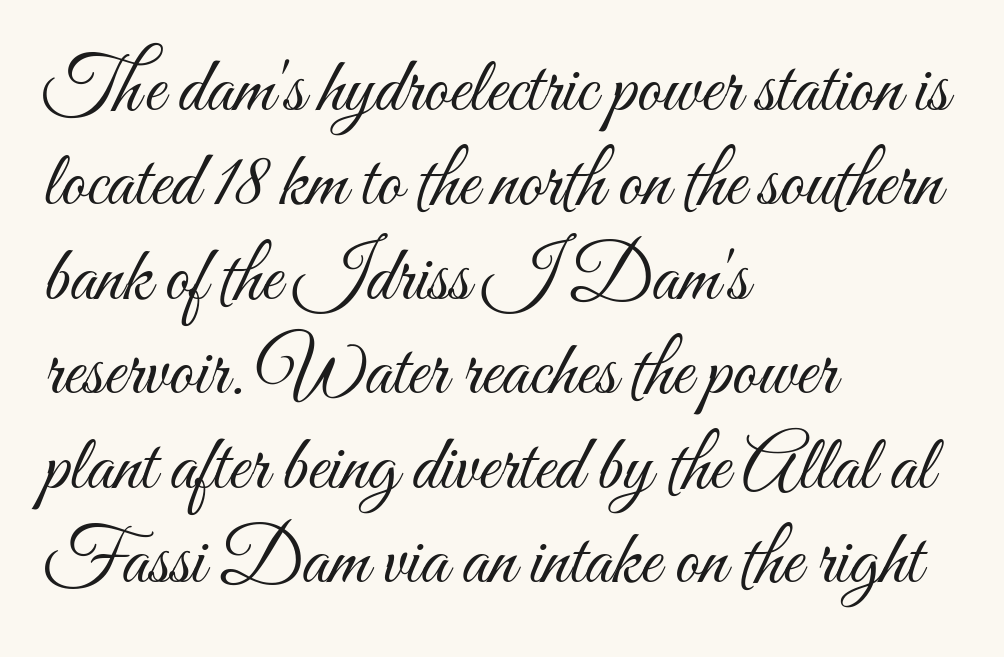
{"bold": "no", "weight": "light", "width": "condensed", "stroke_contrast": "medium", "x_height": "small", "monospaced": "no", "underline": "no", "align": "left", "line_spacing_ratio": 1.21, "letter_spacing": "normal", "letter_spacing_em": 0.0, "glyph_px": 78}
